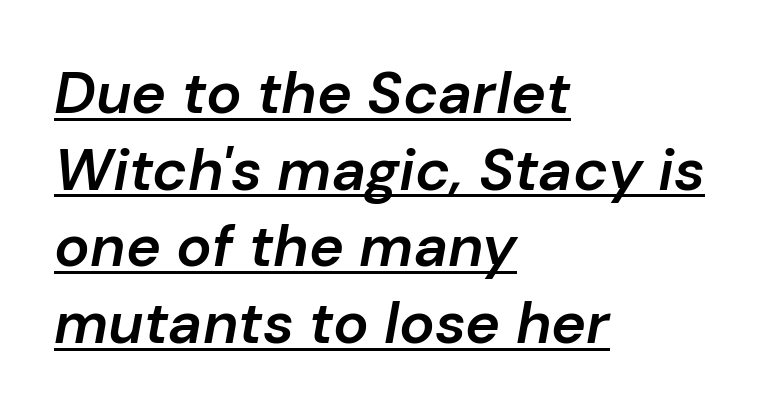
Q: Is the text bold? A: Semi-bold.
Q: Is the text italic (slanted)? A: Yes, it leans right by about 10 degrees.
Q: Is the text underlined? A: Yes.
Q: How is the paragraph aligned? A: Left-aligned.
Q: Is the spacing between letters normal or unusually wide? A: Normal.
Q: Is the spacing between lines tight, normal or loose? A: Normal.
Q: Width (condensed, normal, or wide)? A: Normal.
Q: Stroke contrast? A: Low.
Q: x-height? A: Medium.
Q: Monospaced? A: No.
